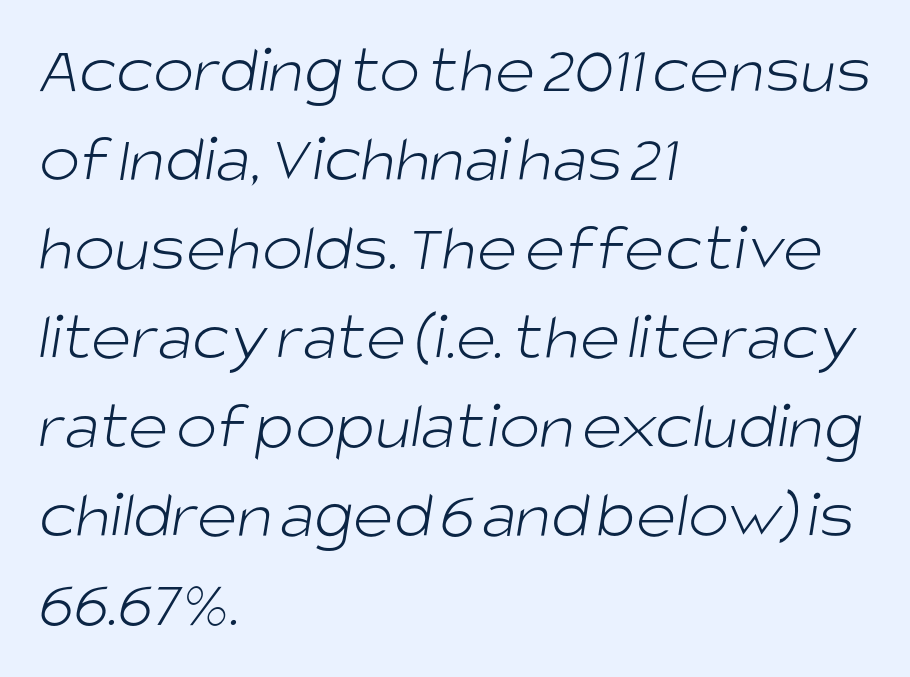
Does the type have serifs? No, each stem ends abruptly. On a weight scale, this lands at 450 or below. Successive baselines arrive at the customary interval. The tracking reads as untouched default to a designer's eye. Proportional: the letters do not fall into vertical columns.
